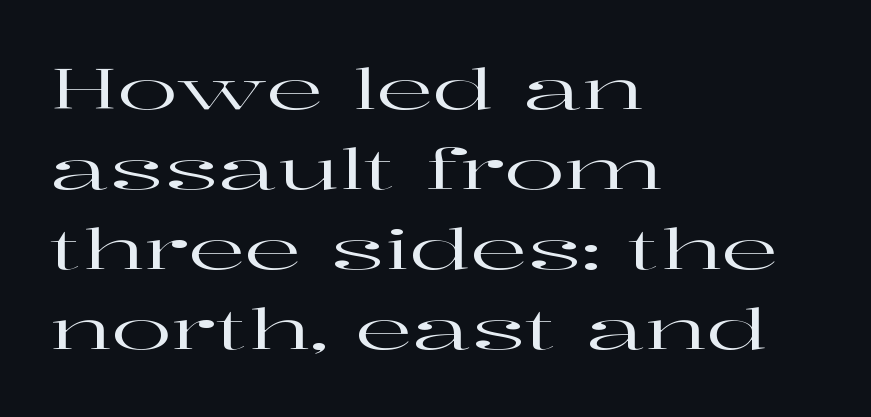
The image shows 56 px wide serif type, upright; set left-aligned, normal line spacing (1.43x), normal letter spacing, not underlined; high stroke contrast and a medium x-height.
